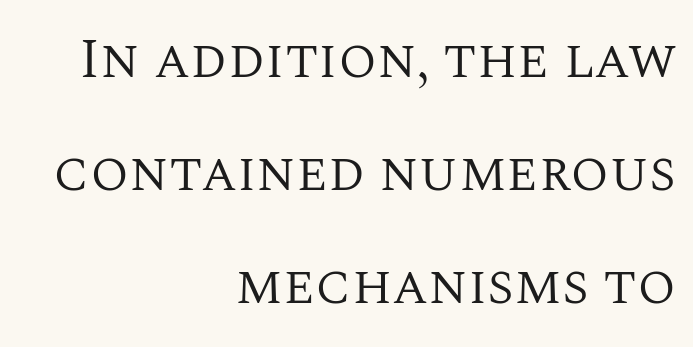
{"serif": "yes", "italic": "no", "bold": "no", "weight": "regular", "width": "normal", "stroke_contrast": "medium", "x_height": "large", "monospaced": "no", "underline": "no", "align": "right", "line_spacing": "loose", "line_spacing_ratio": 2.02, "letter_spacing": "normal", "letter_spacing_em": 0.0, "glyph_px": 56}
